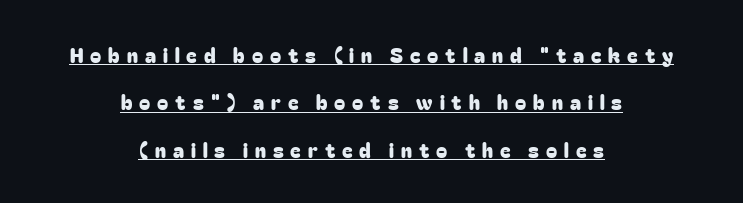
Notice how the passage keeps no hard edge, just a central spine. Is there any slant? The stems are plumb. A typographer would call this underscored text. Does extra space separate the letters? Yes, quite a lot of it.
